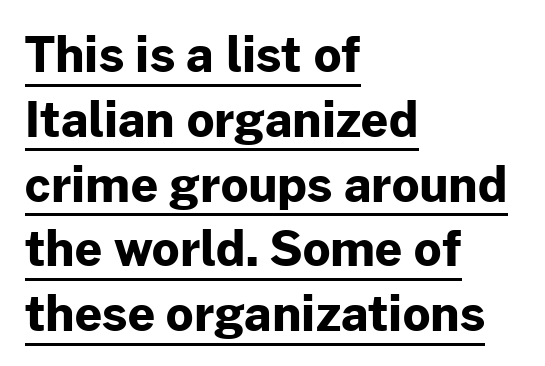
Q: Is the text bold? A: Yes.
Q: Is the text italic (slanted)? A: No, it is upright.
Q: Is the typeface a serif or a sans-serif typeface? A: Sans-serif.
Q: Is the text underlined? A: Yes.
Q: How is the paragraph aligned? A: Left-aligned.
Q: Is the spacing between letters normal or unusually wide? A: Normal.
Q: Is the spacing between lines tight, normal or loose? A: Normal.
Q: Width (condensed, normal, or wide)? A: Normal.
Q: Stroke contrast? A: Low.
Q: x-height? A: Medium.
Q: Monospaced? A: No.
